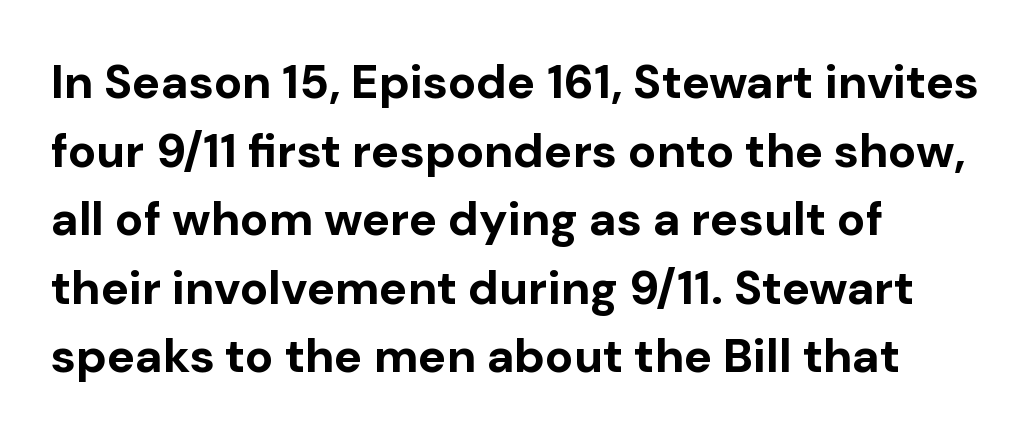
The image shows 47 px bold sans-serif type, upright; set left-aligned, normal line spacing (1.46x), normal letter spacing, not underlined; low stroke contrast and a medium x-height.
